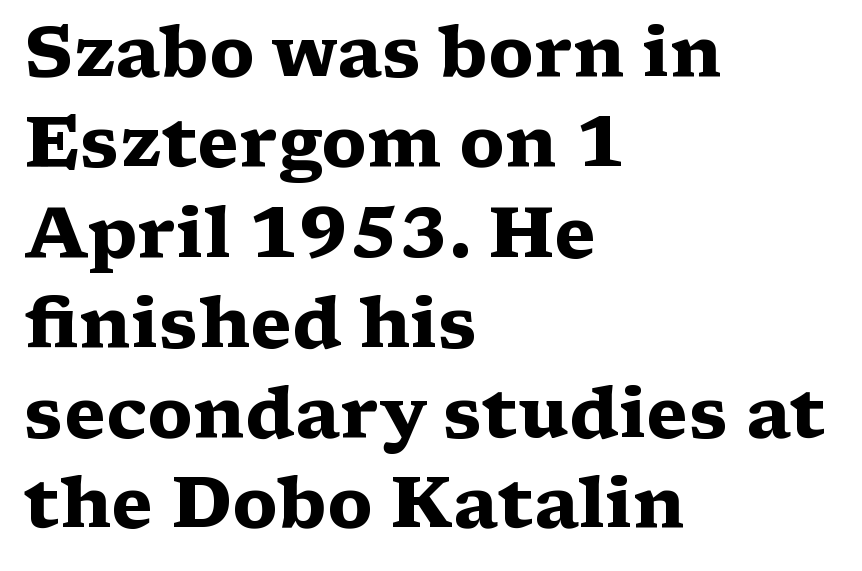
The image shows 70 px heavy, wide serif type, upright; set left-aligned, normal line spacing (1.29x), normal letter spacing, not underlined; medium stroke contrast and a medium x-height.
